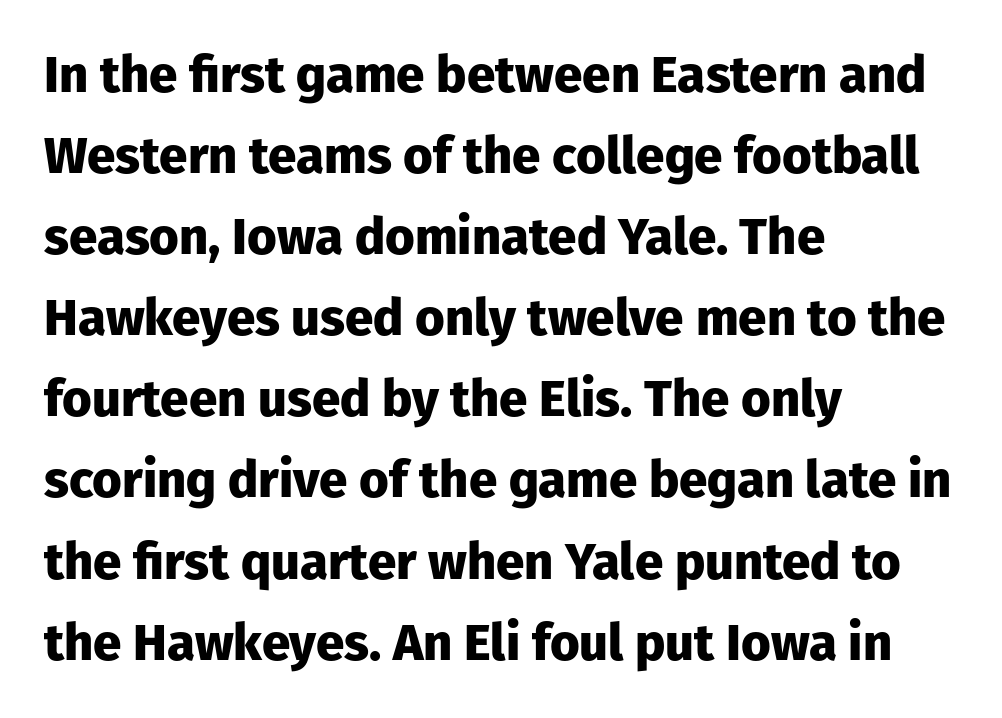
The image shows 51 px heavy sans-serif type, upright; set left-aligned, normal line spacing (1.59x), normal letter spacing, not underlined; low stroke contrast and a medium x-height.
